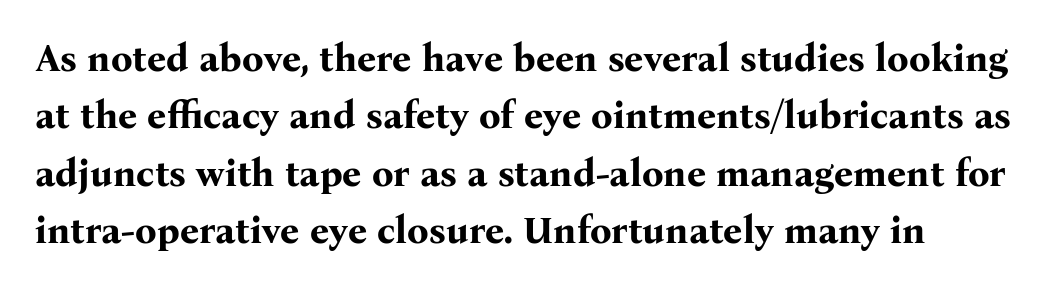
Q: Is the text bold? A: Yes.
Q: Is the text italic (slanted)? A: No, it is upright.
Q: Is the typeface a serif or a sans-serif typeface? A: Serif.
Q: Is the text underlined? A: No.
Q: Is the spacing between letters normal or unusually wide? A: Normal.
Q: Is the spacing between lines tight, normal or loose? A: Normal.
Q: Width (condensed, normal, or wide)? A: Normal.
Q: Stroke contrast? A: Medium.
Q: x-height? A: Medium.
Q: Monospaced? A: No.
